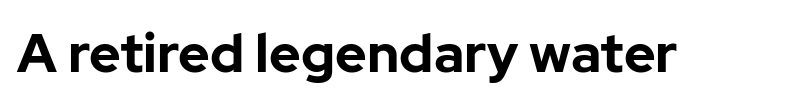
Stroke terminals: plain, sans-serif. Designer's note — italics off, roman on. Each letter keeps its own natural width here, so spacing adapts to shape. No word sits above an underline.
